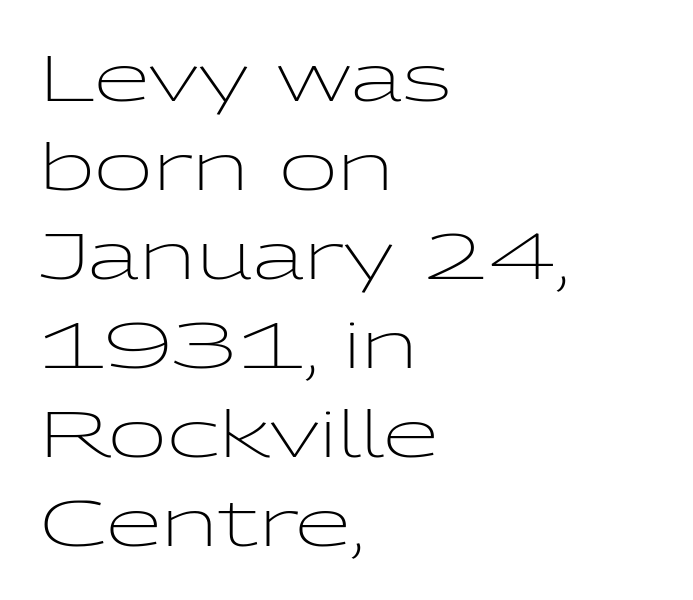
Q: Is the text bold? A: No.
Q: Is the text italic (slanted)? A: No, it is upright.
Q: Is the typeface a serif or a sans-serif typeface? A: Sans-serif.
Q: Is the text underlined? A: No.
Q: How is the paragraph aligned? A: Left-aligned.
Q: Is the spacing between letters normal or unusually wide? A: Normal.
Q: Is the spacing between lines tight, normal or loose? A: Normal.
Q: Width (condensed, normal, or wide)? A: Wide.
Q: Stroke contrast? A: Low.
Q: x-height? A: Medium.
Q: Monospaced? A: No.
